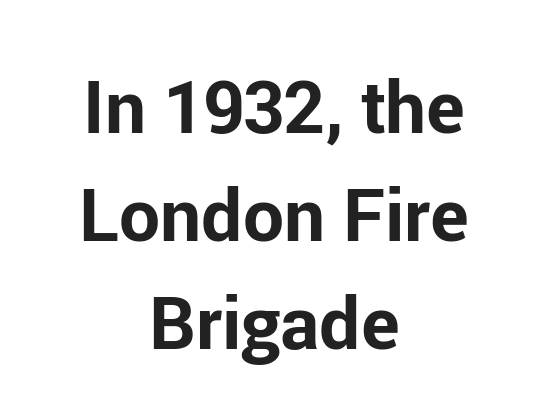
Strong, thick strokes mark this as bold type. Designer's note — italics off, roman on. The type family on display is of the sans-serif kind. These lines are rendered in a variable-pitch font. In terms of letterspacing, this is plain default setting.
